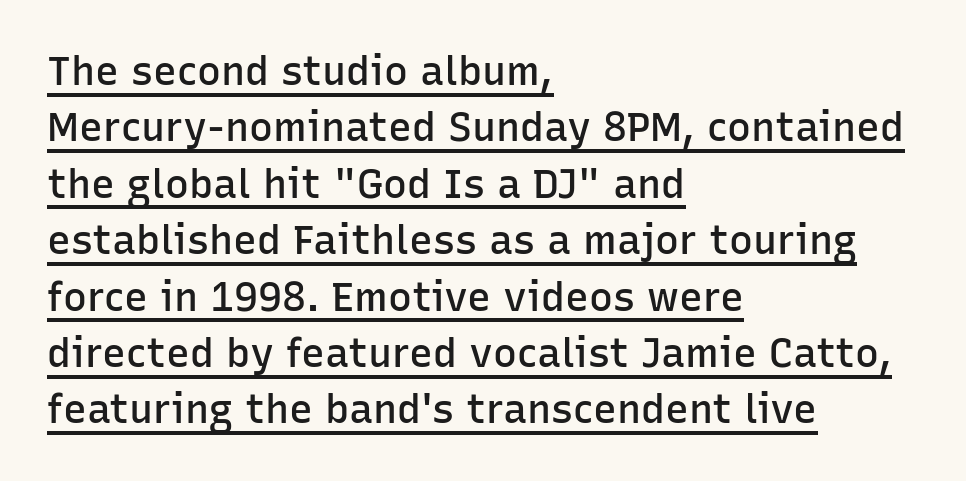
Q: Is the text bold? A: Semi-bold.
Q: Is the text italic (slanted)? A: No, it is upright.
Q: Is the typeface a serif or a sans-serif typeface? A: Sans-serif.
Q: Is the text underlined? A: Yes.
Q: How is the paragraph aligned? A: Left-aligned.
Q: Is the spacing between letters normal or unusually wide? A: Normal.
Q: Is the spacing between lines tight, normal or loose? A: Normal.
Q: Width (condensed, normal, or wide)? A: Normal.
Q: Stroke contrast? A: Low.
Q: x-height? A: Medium.
Q: Monospaced? A: No.
